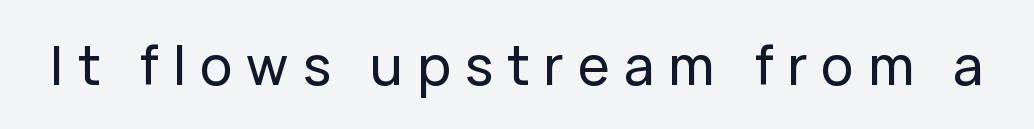
Q: Is the text italic (slanted)? A: No, it is upright.
Q: Is the typeface a serif or a sans-serif typeface? A: Sans-serif.
Q: Is the text underlined? A: No.
Q: Is the spacing between letters normal or unusually wide? A: Unusually wide.
Q: Width (condensed, normal, or wide)? A: Normal.
Q: Stroke contrast? A: Low.
Q: x-height? A: Medium.
Q: Monospaced? A: No.
